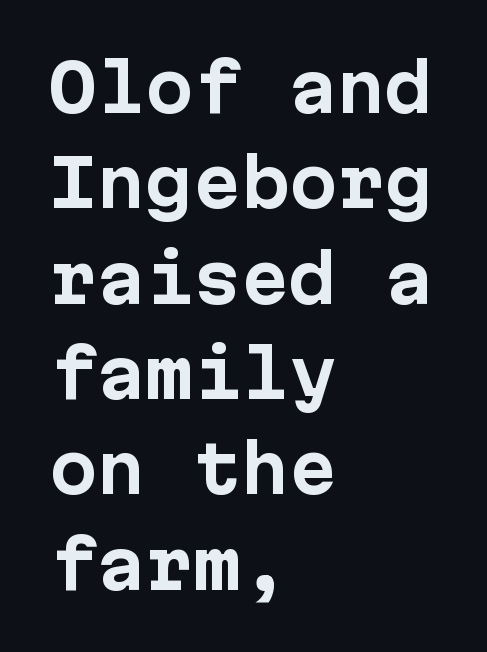
{"serif": "no", "italic": "no", "bold": "yes", "weight": "bold", "width": "normal", "stroke_contrast": "low", "x_height": "medium", "monospaced": "yes", "underline": "no", "align": "left", "line_spacing": "normal", "line_spacing_ratio": 1.49, "letter_spacing": "normal", "letter_spacing_em": 0.0, "glyph_px": 64}
